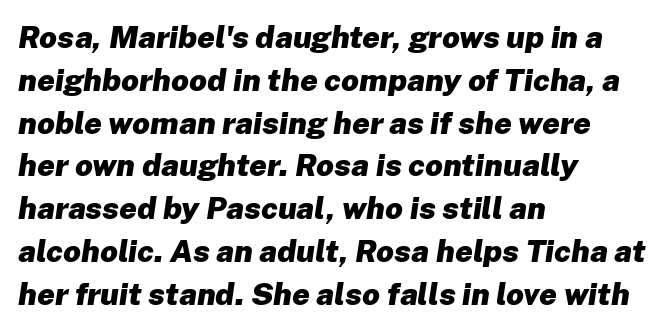
Q: Is the text bold? A: Yes.
Q: Is the text italic (slanted)? A: Yes, it leans right by about 8 degrees.
Q: Is the text underlined? A: No.
Q: How is the paragraph aligned? A: Left-aligned.
Q: Is the spacing between letters normal or unusually wide? A: Normal.
Q: Is the spacing between lines tight, normal or loose? A: Normal.
Q: Width (condensed, normal, or wide)? A: Normal.
Q: Stroke contrast? A: Low.
Q: x-height? A: Medium.
Q: Monospaced? A: No.
